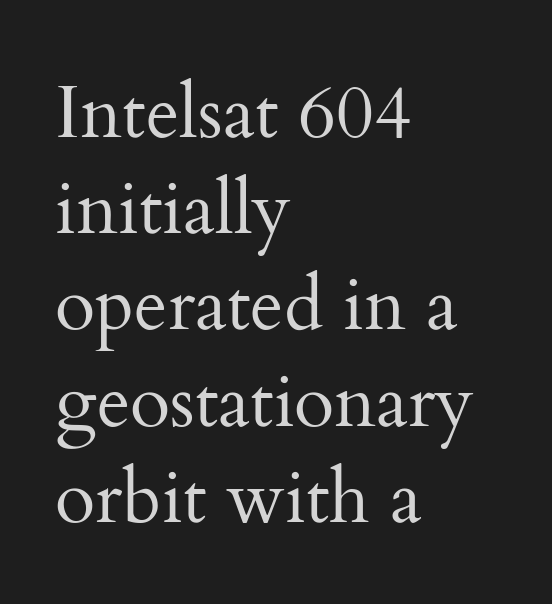
Q: Is the text bold? A: No.
Q: Is the text italic (slanted)? A: No, it is upright.
Q: Is the typeface a serif or a sans-serif typeface? A: Serif.
Q: Is the text underlined? A: No.
Q: How is the paragraph aligned? A: Left-aligned.
Q: Is the spacing between letters normal or unusually wide? A: Normal.
Q: Is the spacing between lines tight, normal or loose? A: Normal.
Q: Width (condensed, normal, or wide)? A: Normal.
Q: Stroke contrast? A: Medium.
Q: x-height? A: Small.
Q: Monospaced? A: No.
